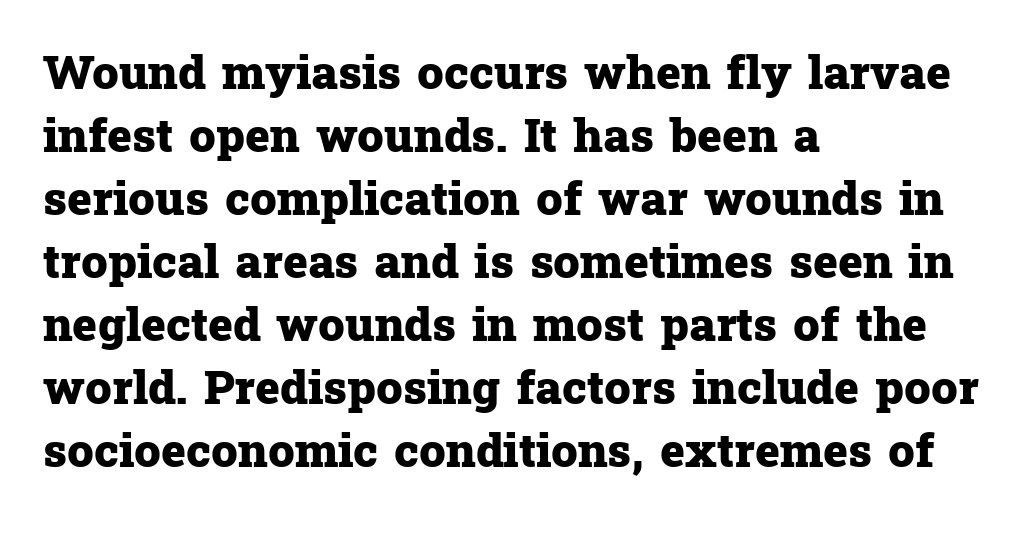
The image shows 47 px heavy serif type, upright; set left-aligned, normal line spacing (1.34x), normal letter spacing, not underlined; low stroke contrast and a medium x-height.
